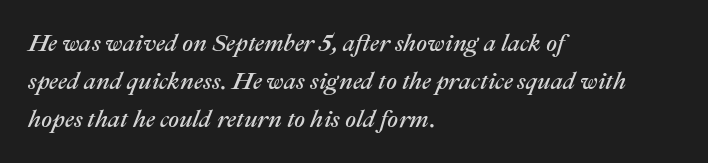
{"italic": "yes", "lean": "right", "slant_degrees": 22, "underline": "no", "align": "left", "line_spacing": "normal", "line_spacing_ratio": 1.58, "letter_spacing": "normal", "letter_spacing_em": 0.0, "glyph_px": 24}
